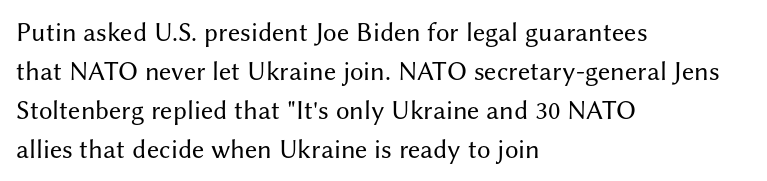
{"italic": "no", "bold": "no", "underline": "no", "align": "left", "line_spacing": "normal", "line_spacing_ratio": 1.44, "letter_spacing": "normal", "letter_spacing_em": 0.0, "glyph_px": 27}
